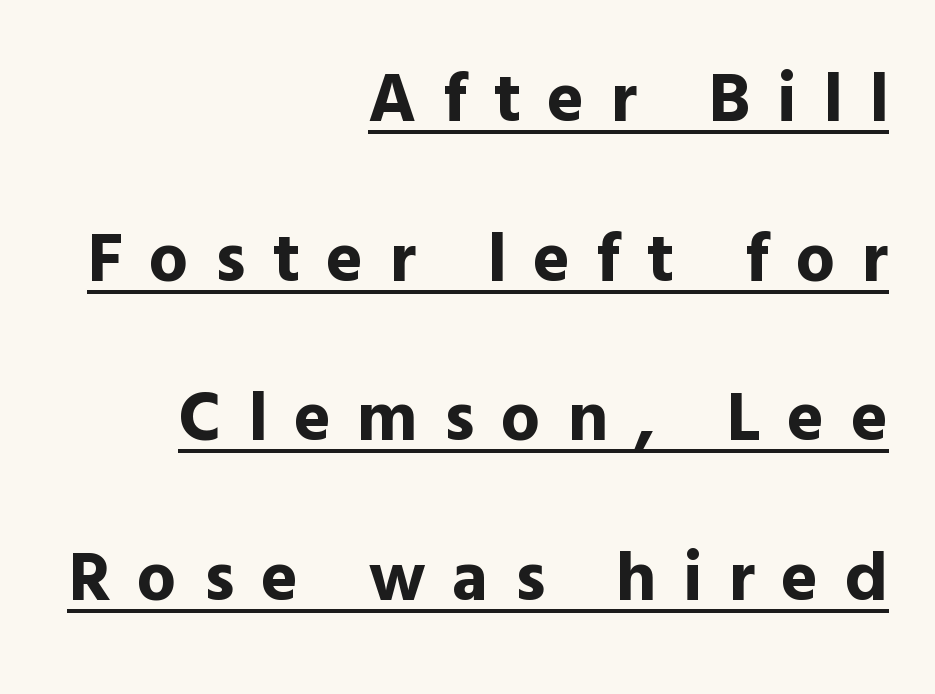
Chunky letters — that's bold for sure. This sample uses a sans-serif face. Is the letter spacing exaggerated? Yes — the characters are pushed far apart. The setting favours the right margin, as signatures and pull-quotes sometimes do. A great deal of white space separates one row of letters from the next.
